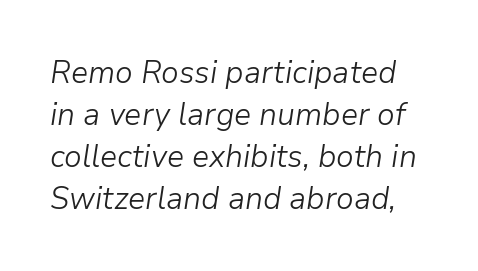
Descenders hang freely into open space. You could not count columns in this text — the font is proportionally spaced. Summary of weight: not heavy and not bold. Students, note that the glyphs here touch the page at normal intervals. Vertical spacing — default.
